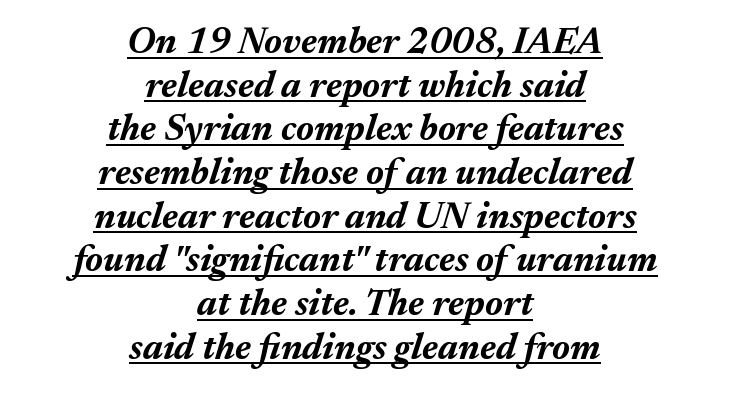
Q: Is the text bold? A: Yes.
Q: Is the text italic (slanted)? A: Yes, it leans right by about 17 degrees.
Q: Is the text underlined? A: Yes.
Q: How is the paragraph aligned? A: Centered.
Q: Is the spacing between letters normal or unusually wide? A: Normal.
Q: Width (condensed, normal, or wide)? A: Normal.
Q: Stroke contrast? A: Medium.
Q: x-height? A: Medium.
Q: Monospaced? A: No.
